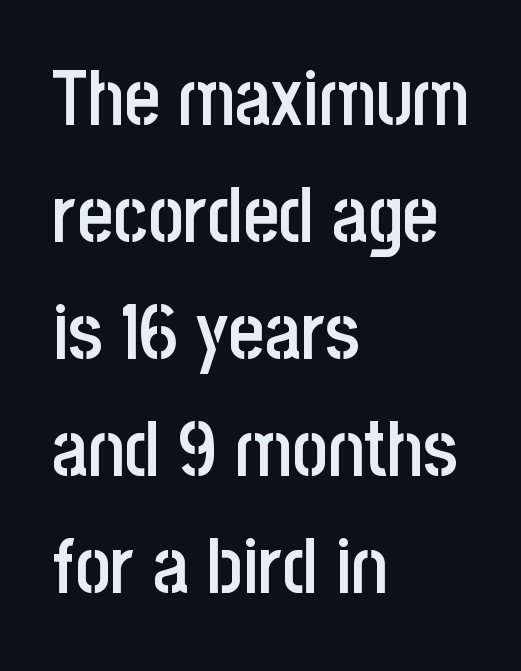
The image shows 77 px semibold, condensed sans-serif type, upright; set left-aligned, normal line spacing (1.52x), normal letter spacing, not underlined; low stroke contrast and a large x-height.
